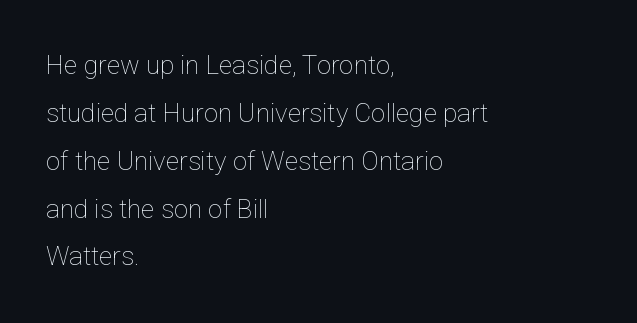
The image shows 26 px text type, upright; set left-aligned, line spacing 1.84x, normal letter spacing, not underlined.
